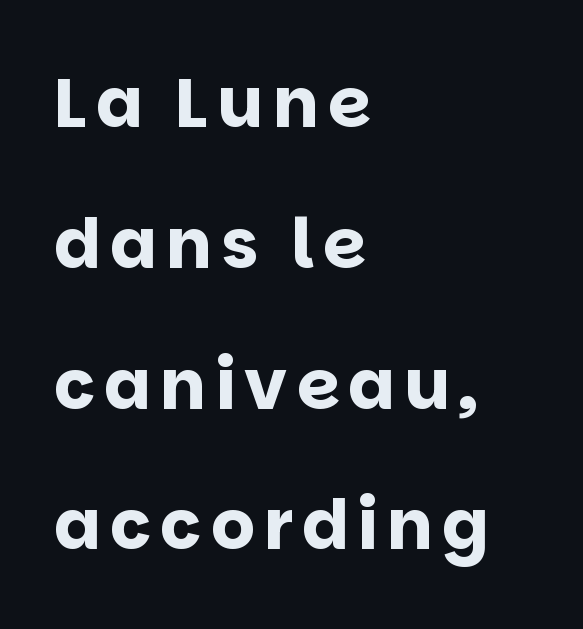
Q: Is the text bold? A: Yes.
Q: Is the text italic (slanted)? A: No, it is upright.
Q: Is the typeface a serif or a sans-serif typeface? A: Sans-serif.
Q: Is the text underlined? A: No.
Q: How is the paragraph aligned? A: Left-aligned.
Q: Is the spacing between lines tight, normal or loose? A: Loose.
Q: Width (condensed, normal, or wide)? A: Normal.
Q: Stroke contrast? A: Low.
Q: x-height? A: Large.
Q: Monospaced? A: No.
